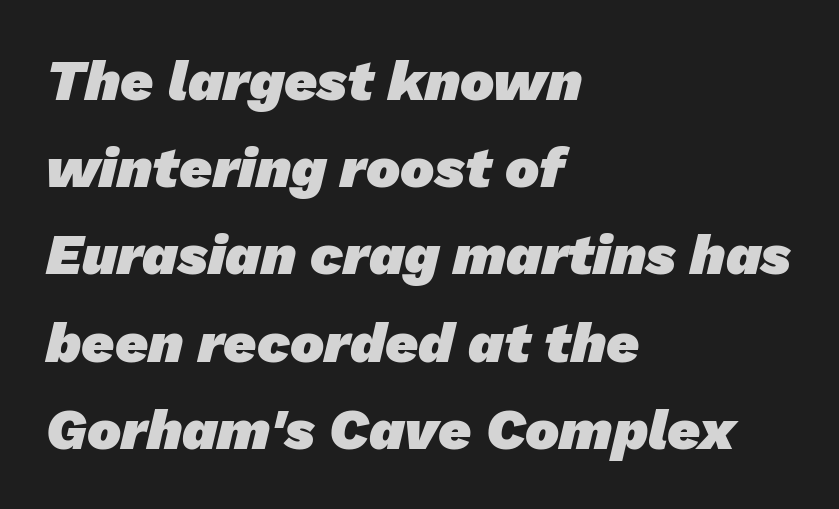
The image shows 57 px heavy sans-serif type; set left-aligned, normal line spacing (1.53x), normal letter spacing, not underlined; low stroke contrast and a medium x-height.
